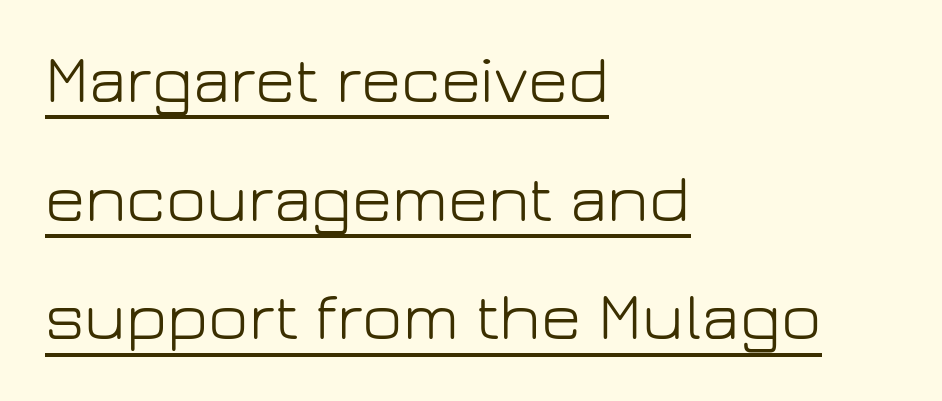
Q: Is the text bold? A: No.
Q: Is the text italic (slanted)? A: No, it is upright.
Q: Is the typeface a serif or a sans-serif typeface? A: Sans-serif.
Q: Is the text underlined? A: Yes.
Q: How is the paragraph aligned? A: Left-aligned.
Q: Is the spacing between letters normal or unusually wide? A: Normal.
Q: Width (condensed, normal, or wide)? A: Normal.
Q: Stroke contrast? A: Low.
Q: x-height? A: Medium.
Q: Monospaced? A: No.
